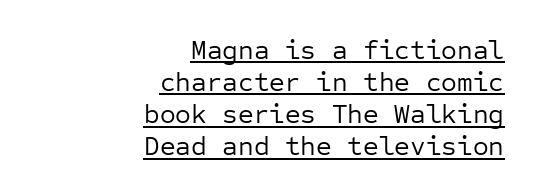
The image shows 27 px text type, upright; set right-aligned, line spacing 1.19x, normal letter spacing, underlined.
